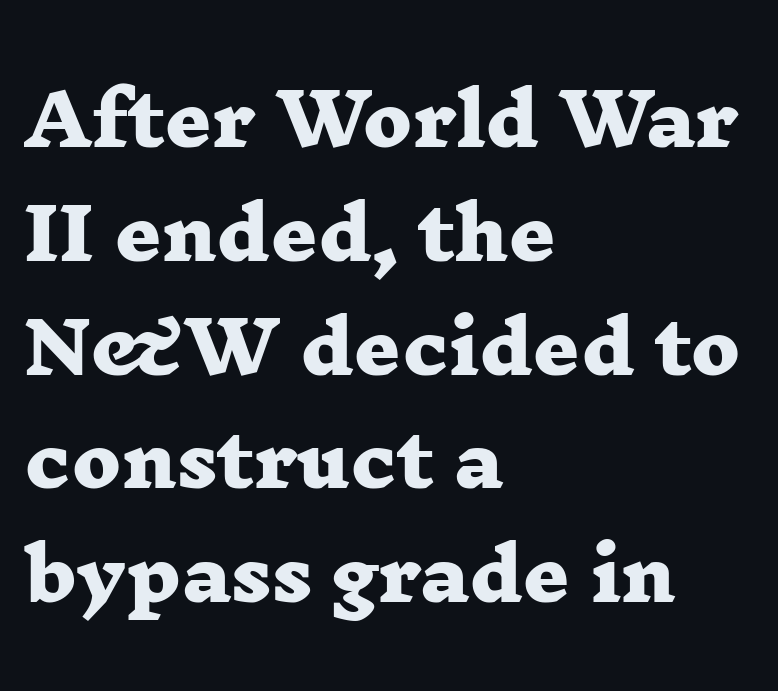
A bare baseline throughout the passage. If you measured baseline to baseline, you'd find a middling distance. Its strokes are broad and dark, the hallmark of bold type. Line beginnings align vertically; line endings do not.
